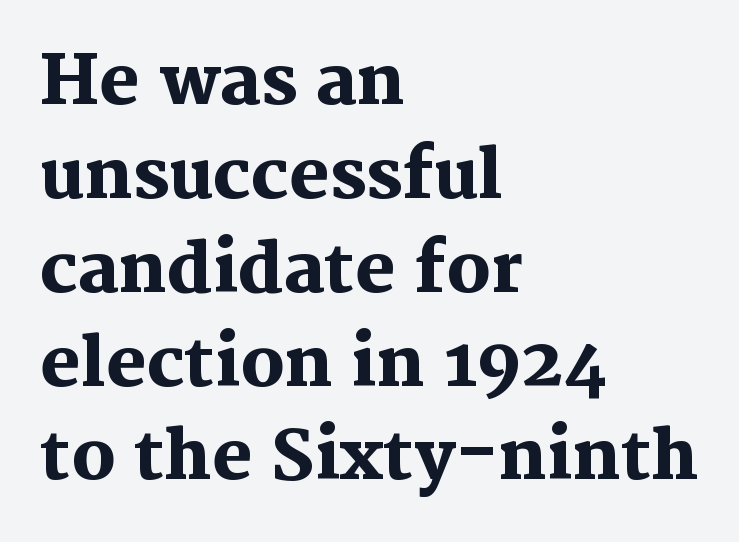
Q: Is the text bold? A: Yes.
Q: Is the text italic (slanted)? A: No, it is upright.
Q: Is the typeface a serif or a sans-serif typeface? A: Serif.
Q: Is the text underlined? A: No.
Q: How is the paragraph aligned? A: Left-aligned.
Q: Is the spacing between letters normal or unusually wide? A: Normal.
Q: Is the spacing between lines tight, normal or loose? A: Normal.
Q: Width (condensed, normal, or wide)? A: Normal.
Q: Stroke contrast? A: Medium.
Q: x-height? A: Medium.
Q: Monospaced? A: No.
